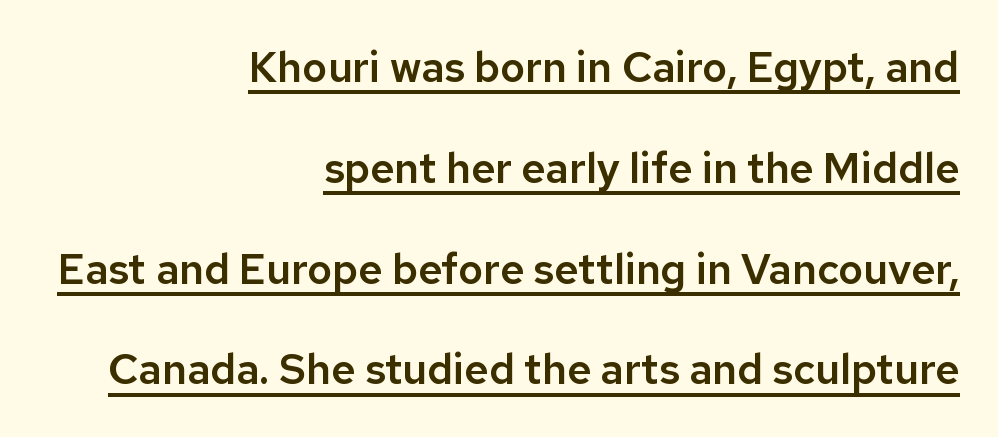
{"serif": "no", "italic": "no", "width": "normal", "stroke_contrast": "low", "x_height": "medium", "monospaced": "no", "underline": "yes", "align": "right", "line_spacing": "loose", "line_spacing_ratio": 2.4, "letter_spacing": "normal", "letter_spacing_em": 0.0, "glyph_px": 42}
